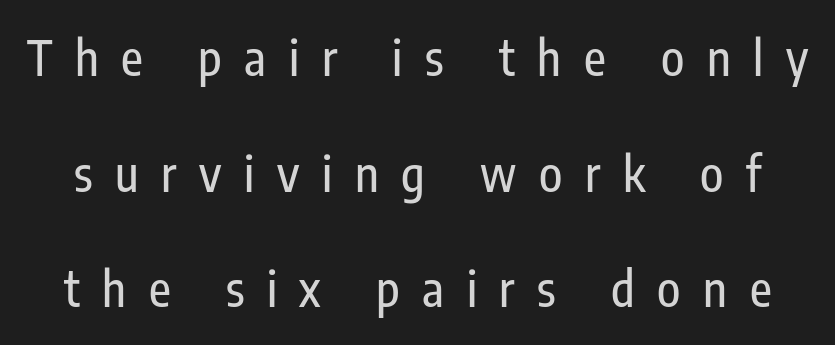
{"serif": "no", "italic": "no", "width": "condensed", "stroke_contrast": "low", "x_height": "medium", "monospaced": "no", "underline": "no", "line_spacing": "loose", "line_spacing_ratio": 2.41, "letter_spacing": "wide", "letter_spacing_em": 0.47, "glyph_px": 48}
